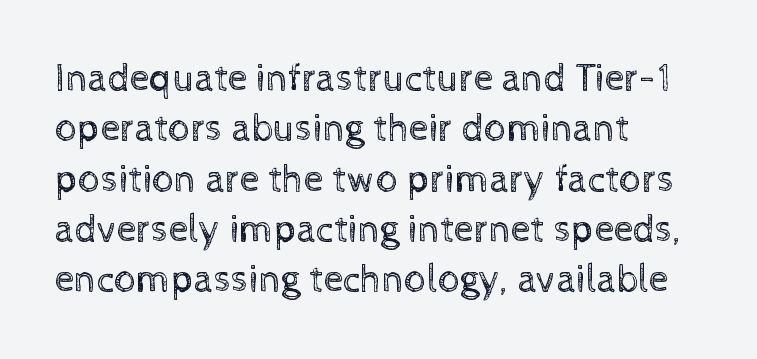
{"italic": "no", "bold": "no", "weight": "regular", "width": "normal", "x_height": "medium", "monospaced": "no", "underline": "no", "align": "left", "line_spacing": "normal", "line_spacing_ratio": 1.29, "letter_spacing": "normal", "letter_spacing_em": 0.0, "glyph_px": 39}
